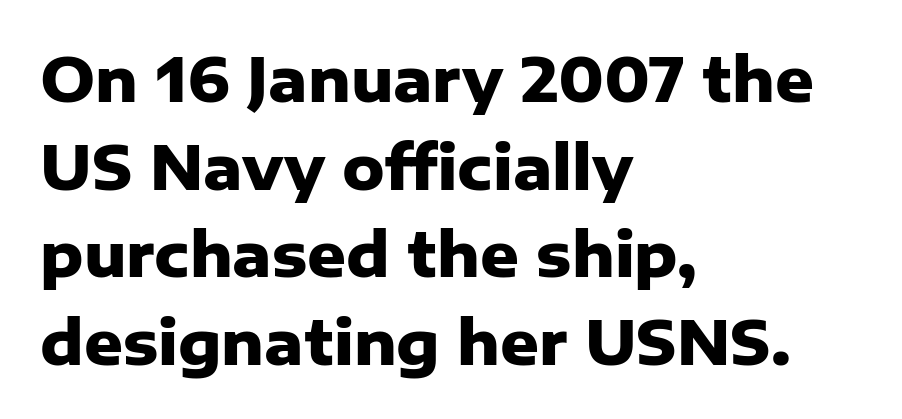
Q: Is the text bold? A: Yes.
Q: Is the text italic (slanted)? A: No, it is upright.
Q: Is the typeface a serif or a sans-serif typeface? A: Sans-serif.
Q: Is the text underlined? A: No.
Q: How is the paragraph aligned? A: Left-aligned.
Q: Is the spacing between letters normal or unusually wide? A: Normal.
Q: Is the spacing between lines tight, normal or loose? A: Normal.
Q: Width (condensed, normal, or wide)? A: Normal.
Q: Stroke contrast? A: Low.
Q: x-height? A: Medium.
Q: Monospaced? A: No.
